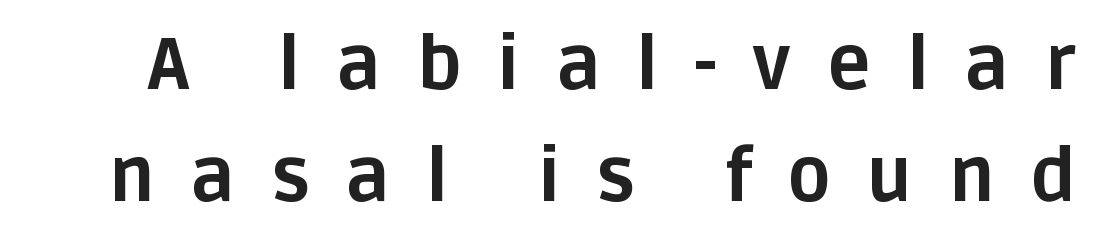
The image shows 74 px bold sans-serif type, upright; set normal line spacing (1.51x), unusually wide letter spacing (+0.48 em), not underlined; low stroke contrast and a large x-height.
